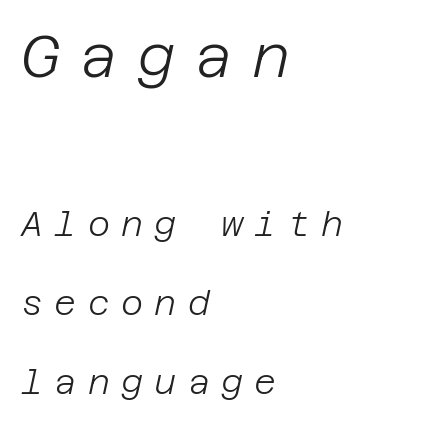
{"italic": "yes", "lean": "right", "slant_degrees": 12, "bold": "no", "weight": "light", "width": "normal", "stroke_contrast": "low", "x_height": "large", "underline": "no", "align": "left", "line_spacing": "loose", "line_spacing_ratio": 2.31, "letter_spacing": "wide", "letter_spacing_em": 0.33, "larger_block": "first", "size_ratio": 1.74, "glyph_px": 59}
